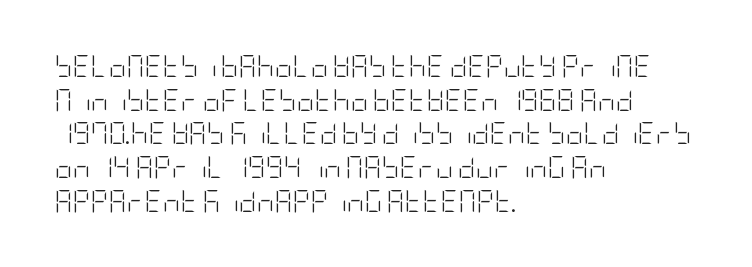
The image shows 22 px text type, upright; set left-aligned, normal line spacing (1.53x), normal letter spacing, not underlined.
